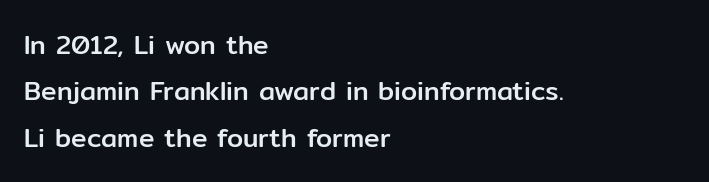
{"italic": "no", "underline": "no", "align": "left", "line_spacing_ratio": 1.78, "letter_spacing": "normal", "letter_spacing_em": 0.0, "glyph_px": 26}
